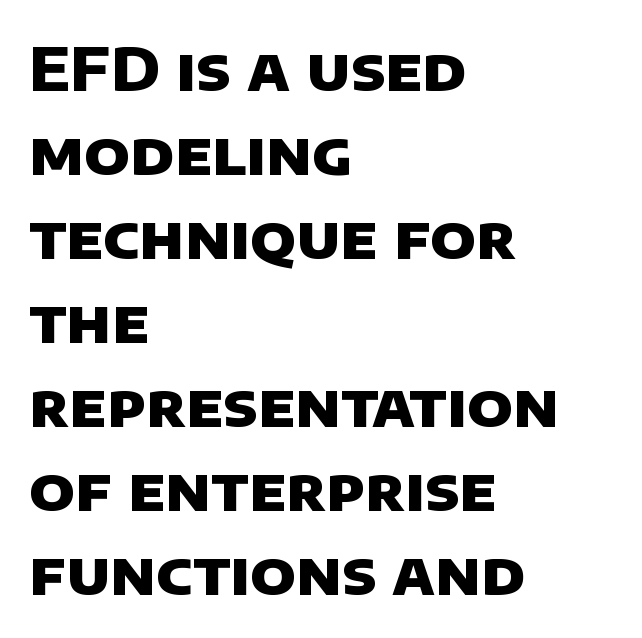
Q: Is the text bold? A: Yes.
Q: Is the typeface a serif or a sans-serif typeface? A: Sans-serif.
Q: Is the text underlined? A: No.
Q: How is the paragraph aligned? A: Left-aligned.
Q: Is the spacing between letters normal or unusually wide? A: Normal.
Q: Is the spacing between lines tight, normal or loose? A: Normal.
Q: Width (condensed, normal, or wide)? A: Normal.
Q: Stroke contrast? A: Low.
Q: x-height? A: Large.
Q: Monospaced? A: No.
